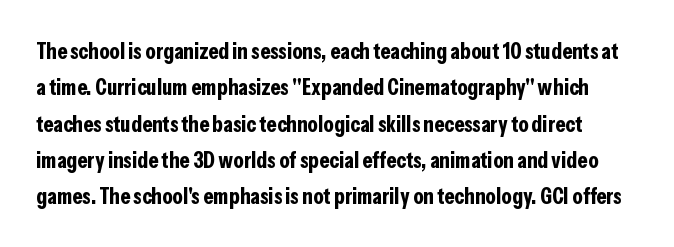
The font's upright variant was chosen for this text. If you measured baseline to baseline, you'd find a middling distance. Nothing unusual about the tracking: characters are spaced as the font intends. In terms of weight, the rendering is a true, heavy bold.
